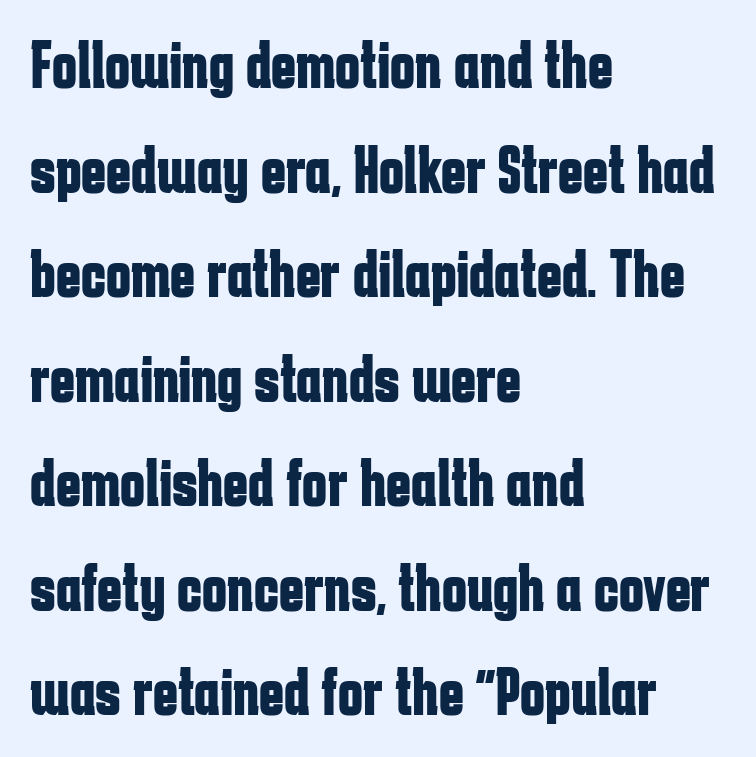
The image shows 67 px bold, condensed sans-serif type, upright; set left-aligned, normal line spacing (1.56x), normal letter spacing, not underlined; low stroke contrast and a medium x-height.
